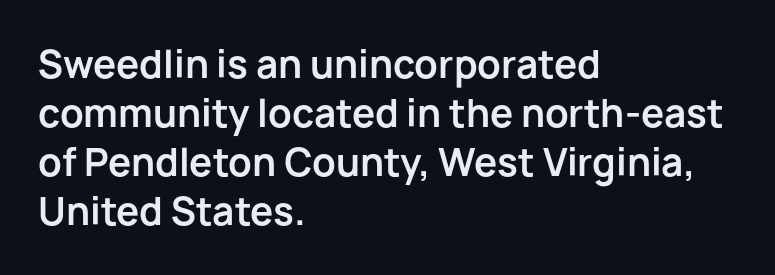
{"serif": "no", "italic": "no", "bold": "yes", "weight": "bold", "width": "normal", "stroke_contrast": "low", "x_height": "medium", "monospaced": "no", "underline": "no", "align": "left", "line_spacing": "normal", "line_spacing_ratio": 1.32, "letter_spacing": "normal", "letter_spacing_em": 0.0, "glyph_px": 37}
